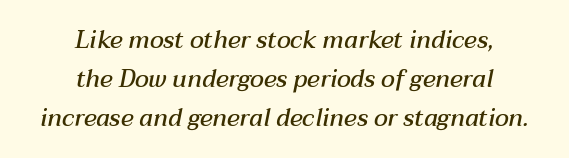
Compared with ordinary roman type, these characters are visibly tilted. Regarding leading, the lines here are spaced in the standard way. Each row of text sits above clean, open space. Letter spacing: default. The typesetter chose a symmetrical, centered arrangement here. As a designer I'd log this as weight 600, semibold.
